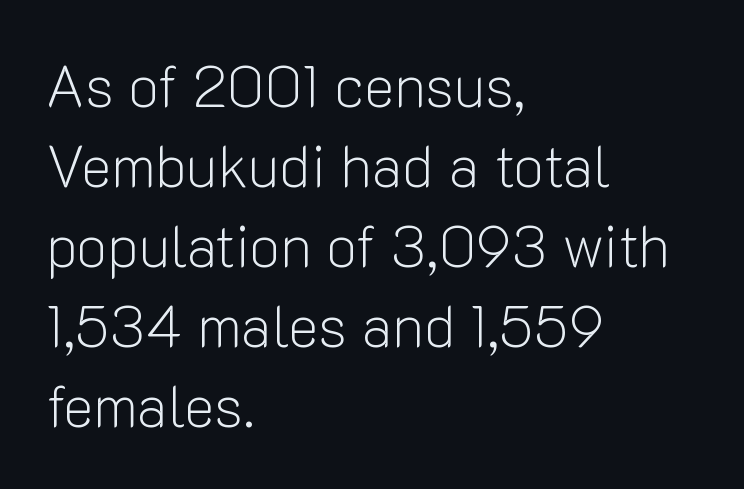
{"serif": "no", "italic": "no", "bold": "no", "weight": "light", "width": "normal", "stroke_contrast": "low", "x_height": "medium", "monospaced": "no", "underline": "no", "align": "left", "line_spacing": "normal", "line_spacing_ratio": 1.38, "letter_spacing": "normal", "letter_spacing_em": 0.0, "glyph_px": 58}
